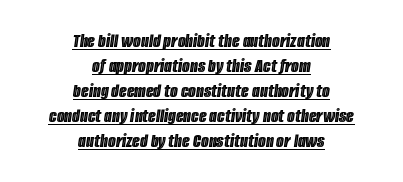
Q: Is the text italic (slanted)? A: Yes, it leans right by about 8 degrees.
Q: Is the text underlined? A: Yes.
Q: How is the paragraph aligned? A: Centered.
Q: Is the spacing between letters normal or unusually wide? A: Normal.
Q: Is the spacing between lines tight, normal or loose? A: Normal.
